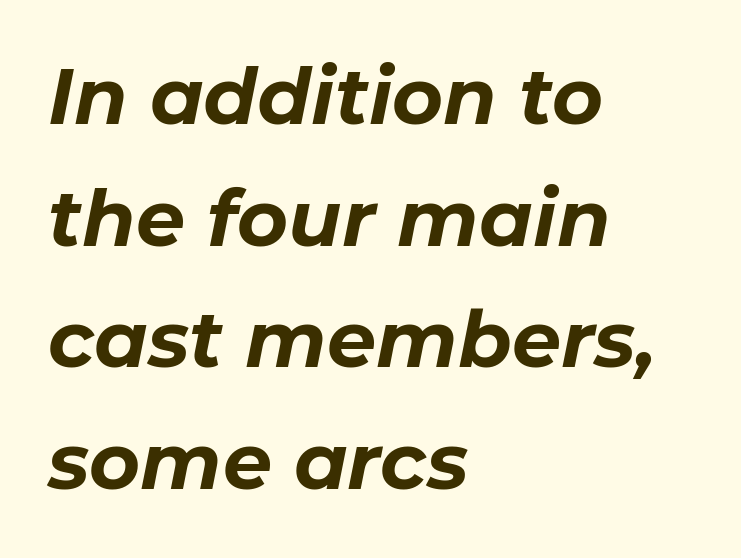
{"italic": "yes", "lean": "right", "slant_degrees": 11, "bold": "yes", "weight": "bold", "width": "normal", "stroke_contrast": "low", "x_height": "medium", "monospaced": "no", "underline": "no", "align": "left", "line_spacing": "normal", "line_spacing_ratio": 1.56, "letter_spacing": "normal", "letter_spacing_em": 0.0, "glyph_px": 78}
